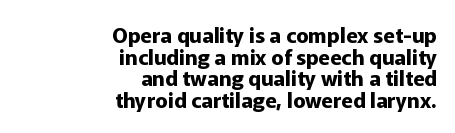
Horizontal bands of white between lines are thin slivers. A bare baseline throughout the passage. Quick note: not italic, upright. The letters are bold, with thick, heavy strokes. The letterforms sit shoulder to shoulder at normal distance.
